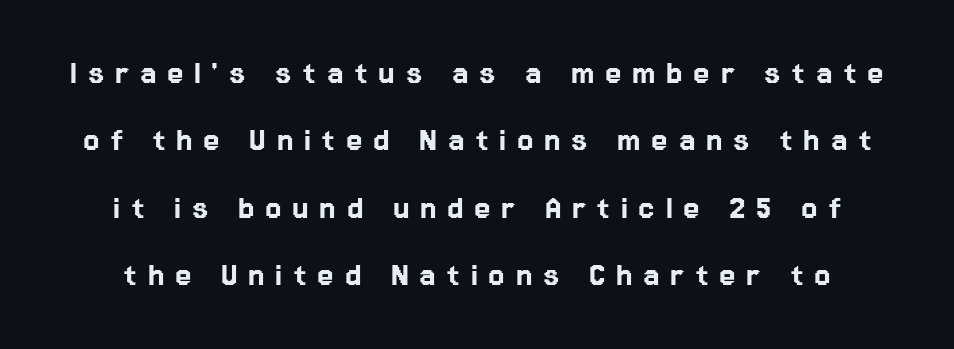
Does the lettering tilt? It doesn't — this is upright. The specimen omits any rule beneath the text block's lines. The line texture is sparse and dotted thanks to wide tracking. A typesetter would call this proportional, since set widths differ per character.
